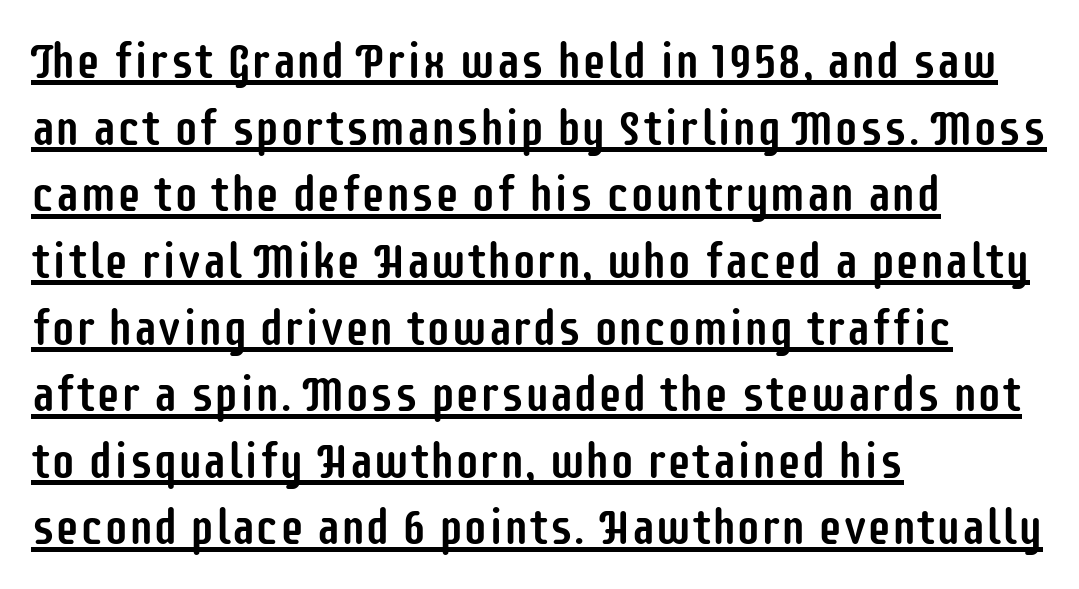
The image shows 49 px condensed sans-serif type, upright; set left-aligned, normal line spacing (1.36x), normal letter spacing, underlined; low stroke contrast and a large x-height.
